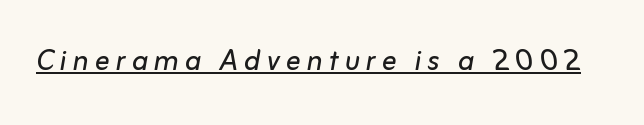
The image shows 37 px regular-weight type, italic (leaning right); set underlined; low stroke contrast and a medium x-height.
